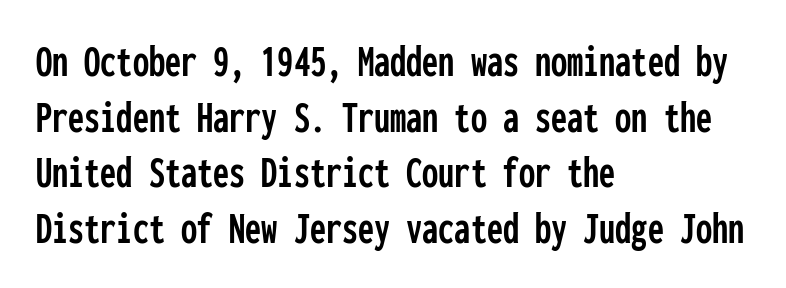
Q: Is the text italic (slanted)? A: No, it is upright.
Q: Is the typeface a serif or a sans-serif typeface? A: Sans-serif.
Q: Is the text underlined? A: No.
Q: How is the paragraph aligned? A: Left-aligned.
Q: Is the spacing between letters normal or unusually wide? A: Normal.
Q: Width (condensed, normal, or wide)? A: Condensed.
Q: Stroke contrast? A: Low.
Q: x-height? A: Medium.
Q: Monospaced? A: Yes.
